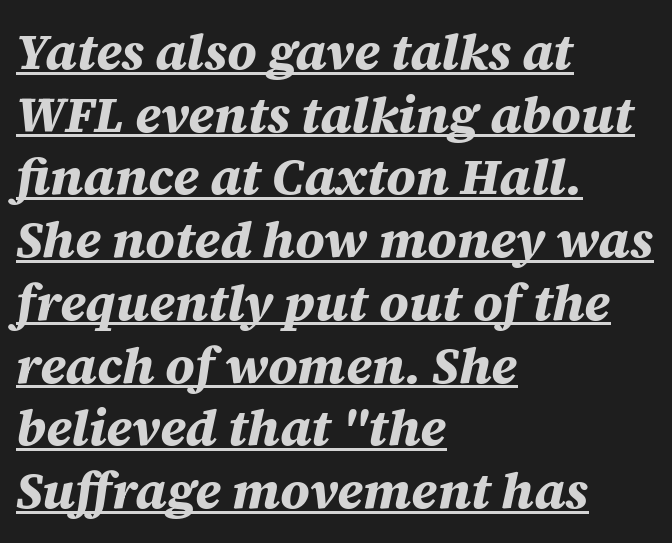
Designer's note — italics engaged. The letterforms sit shoulder to shoulder at normal distance. The compositor pushed each line to the left boundary. The passage shown is typed in a proportional face where columns would drift. Caption: bold face, heavy strokes.
